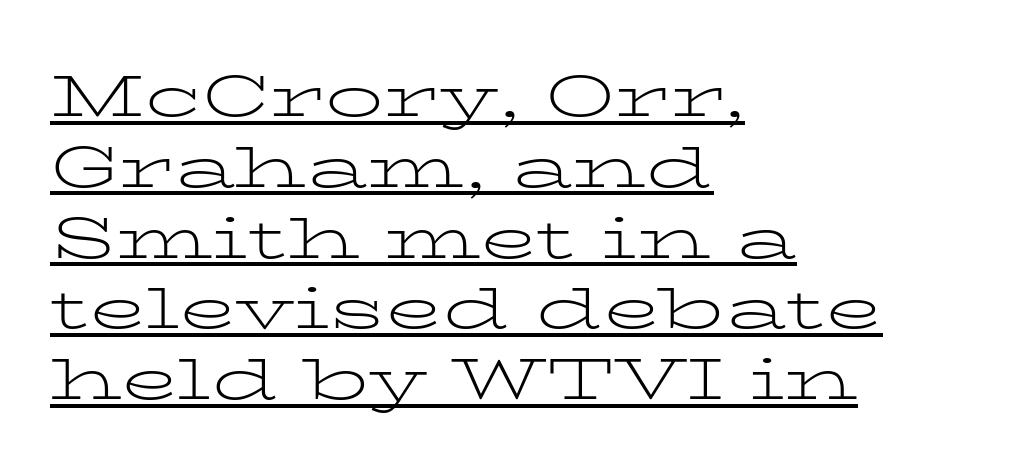
{"serif": "yes", "italic": "no", "bold": "no", "weight": "light", "width": "wide", "stroke_contrast": "low", "x_height": "medium", "monospaced": "no", "underline": "yes", "align": "left", "line_spacing_ratio": 1.22, "letter_spacing": "normal", "letter_spacing_em": 0.0, "glyph_px": 58}
